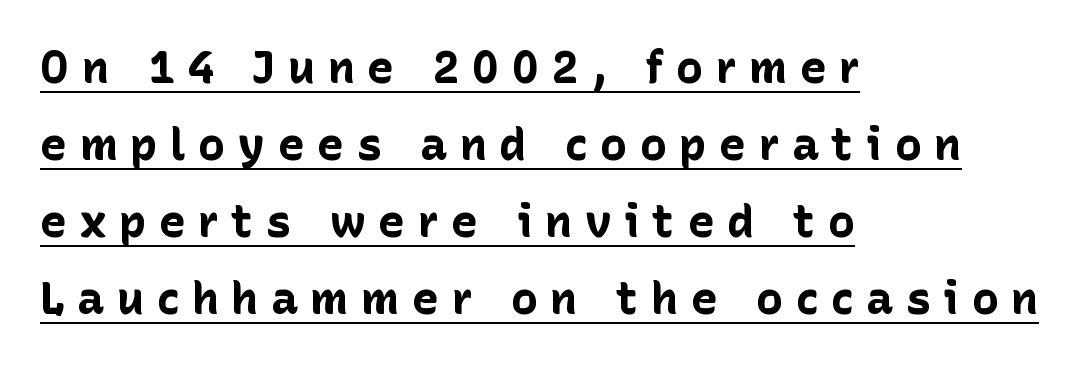
Is this a fixed-width face? No — the glyphs have proportional, varying widths. Check where the strokes stop: nothing finishes them off — pure sans. A typesetter would call this heavily tracked-out type. These lines are set flush left with a ragged right edge. Does a line run under the words? Yes, clearly.
